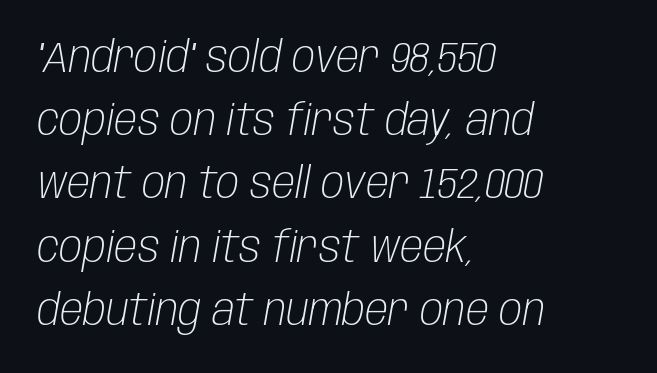
Nothing unusual about the tracking: characters are spaced as the font intends. This is not heavy type; no bold has been used. Is this a fixed-width face? No — the glyphs have proportional, varying widths. Descenders are the only things crossing below the line. Normally led — the rows are evenly, conventionally spaced.
